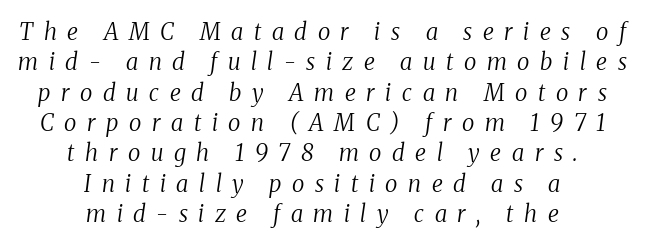
The image shows 23 px text type, italic (leaning right); set centered, normal line spacing (1.32x), unusually wide letter spacing (+0.46 em), not underlined.
